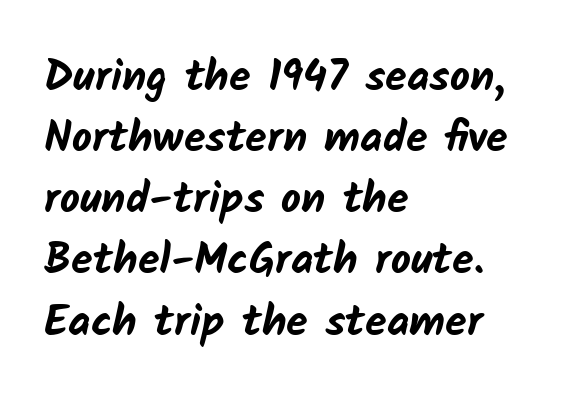
{"serif": "no", "bold": "yes", "weight": "bold", "width": "normal", "stroke_contrast": "low", "x_height": "medium", "monospaced": "no", "underline": "no", "align": "left", "line_spacing": "normal", "line_spacing_ratio": 1.39, "letter_spacing": "normal", "letter_spacing_em": 0.0, "glyph_px": 44}
